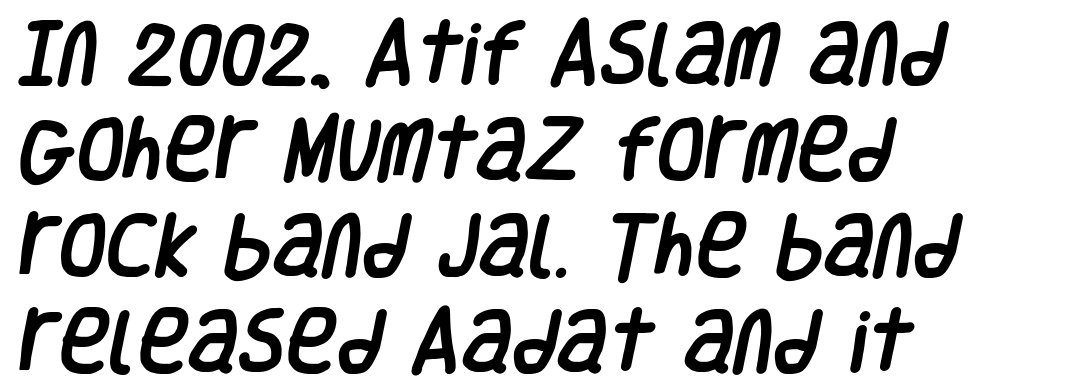
Q: Is the typeface a serif or a sans-serif typeface? A: Sans-serif.
Q: Is the text underlined? A: No.
Q: How is the paragraph aligned? A: Left-aligned.
Q: Is the spacing between letters normal or unusually wide? A: Normal.
Q: Is the spacing between lines tight, normal or loose? A: Normal.
Q: Width (condensed, normal, or wide)? A: Condensed.
Q: Stroke contrast? A: Low.
Q: x-height? A: Large.
Q: Monospaced? A: No.
